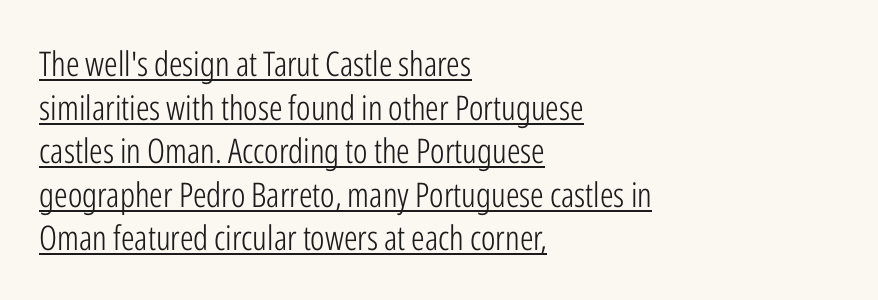
{"serif": "no", "italic": "no", "bold": "no", "weight": "light", "width": "condensed", "stroke_contrast": "low", "x_height": "medium", "monospaced": "no", "underline": "yes", "align": "left", "line_spacing": "normal", "line_spacing_ratio": 1.28, "letter_spacing": "normal", "letter_spacing_em": 0.0, "glyph_px": 34}
